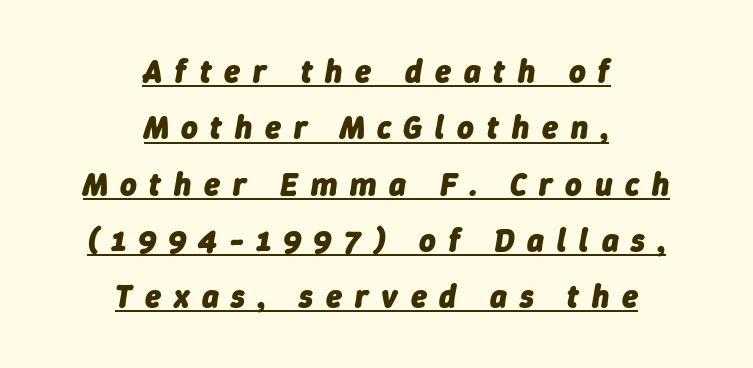
Q: Is the text bold? A: Yes.
Q: Is the text italic (slanted)? A: Yes, it leans right by about 9 degrees.
Q: Is the text underlined? A: Yes.
Q: How is the paragraph aligned? A: Centered.
Q: Is the spacing between letters normal or unusually wide? A: Unusually wide.
Q: Width (condensed, normal, or wide)? A: Normal.
Q: Stroke contrast? A: Low.
Q: x-height? A: Medium.
Q: Monospaced? A: No.
